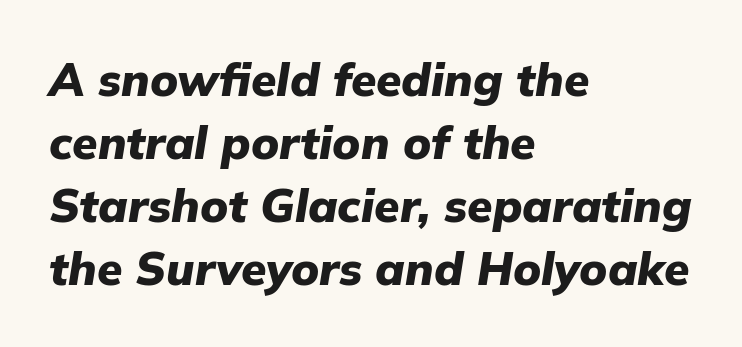
Inter-character spacing is left at the font's built-in metrics. Does the copy run flush right? No — it runs flush left. This block has exactly the height ordinary leading produces. Posture: slanted. Weight check: bold — yes, fully.
